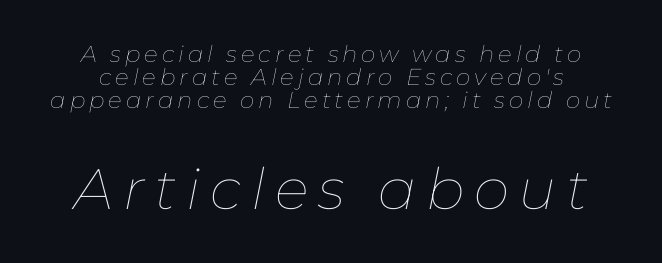
Posture: slanted. The baseline area is clear. The passage shown stacks its lines with hardly any gap. Each letter keeps its own natural width here, so spacing adapts to shape.
